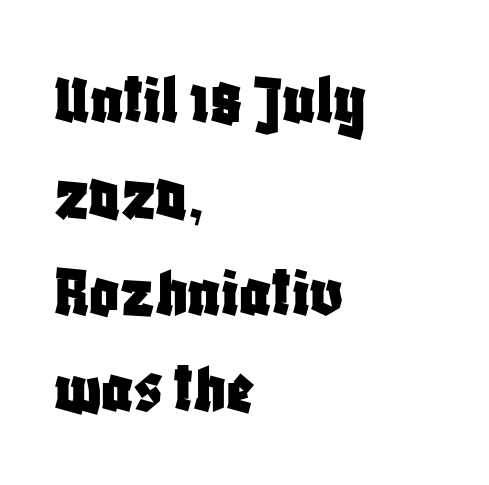
The image shows 73 px condensed sans-serif type, upright; set left-aligned, normal line spacing (1.32x), normal letter spacing, not underlined; low stroke contrast and a large x-height.
